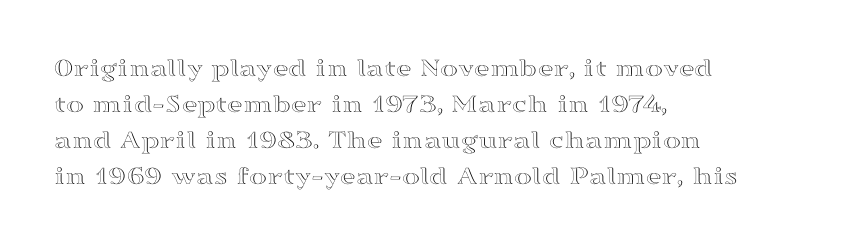
Vertically, the passage feels balanced, rows spaced as you'd expect. The face used here is rendered with its standard letterfit. The words here are not underlined. Posture: straight, roman, zero tilt.
